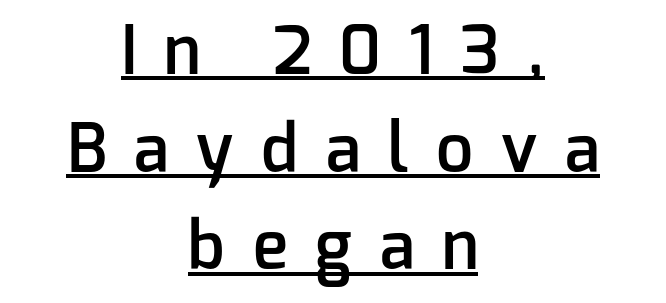
The image shows 66 px semibold sans-serif type, upright; set centered, normal line spacing (1.48x), unusually wide letter spacing (+0.42 em), underlined; low stroke contrast and a medium x-height.
